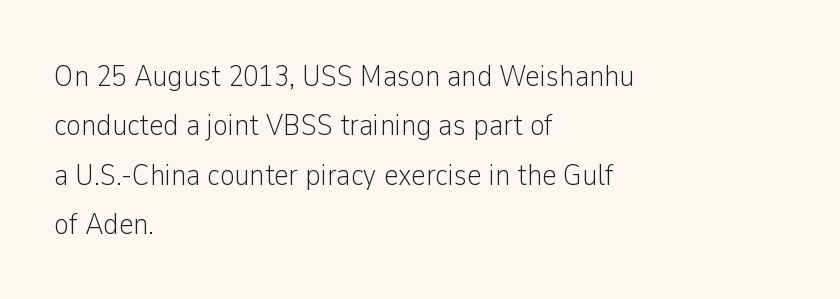
This reads as an unemphasized weight, regular at the heaviest. The face used here is a sans, in the tradition of grotesques and geometrics. Each new line begins a customary step beneath the previous one. Varying glyph widths throughout — classic text-font behaviour. Descenders are the only things crossing below the line.
